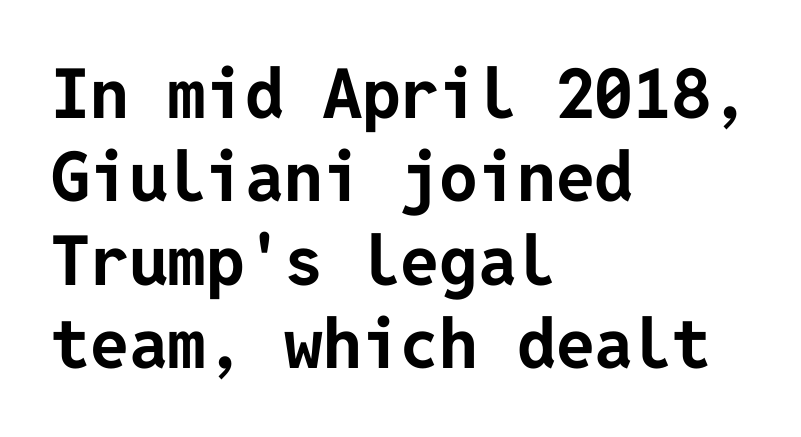
Q: Is the text bold? A: Yes.
Q: Is the text italic (slanted)? A: No, it is upright.
Q: Is the typeface a serif or a sans-serif typeface? A: Sans-serif.
Q: Is the text underlined? A: No.
Q: How is the paragraph aligned? A: Left-aligned.
Q: Is the spacing between letters normal or unusually wide? A: Normal.
Q: Width (condensed, normal, or wide)? A: Normal.
Q: Stroke contrast? A: Low.
Q: x-height? A: Medium.
